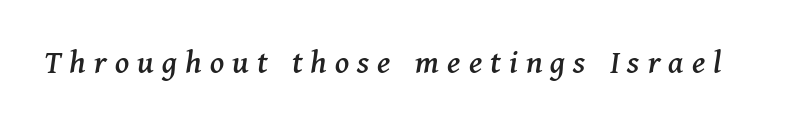
Underlining? Definitely not there. Each word looks stretched out because of the extra space between its letters. Check where the strokes stop: tiny serifs finish them off. This sample has the flowing, uneven cadence of proportional lettering. Tall strokes in this sample are angled rather than plumb.
